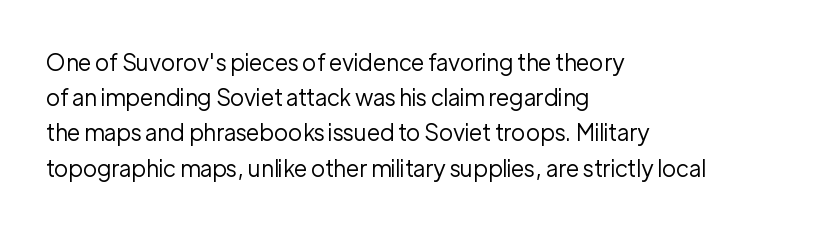
The image shows 23 px text type, upright; set left-aligned, normal line spacing (1.53x), normal letter spacing, not underlined.
